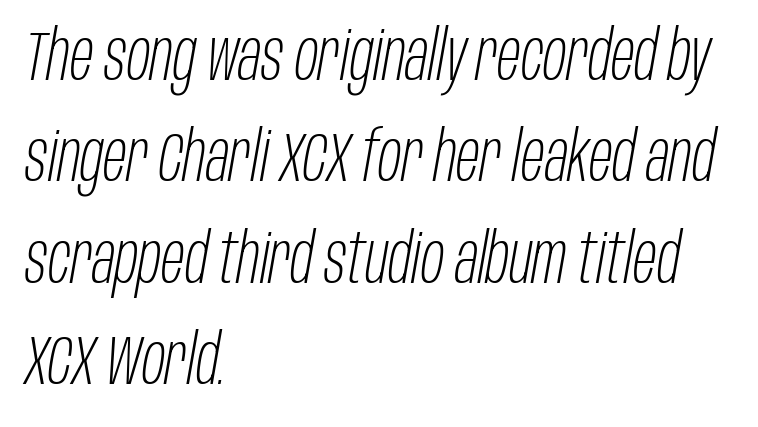
The image shows 69 px light, condensed type, italic (leaning right); set left-aligned, normal line spacing (1.47x), normal letter spacing, not underlined; low stroke contrast and a large x-height.
